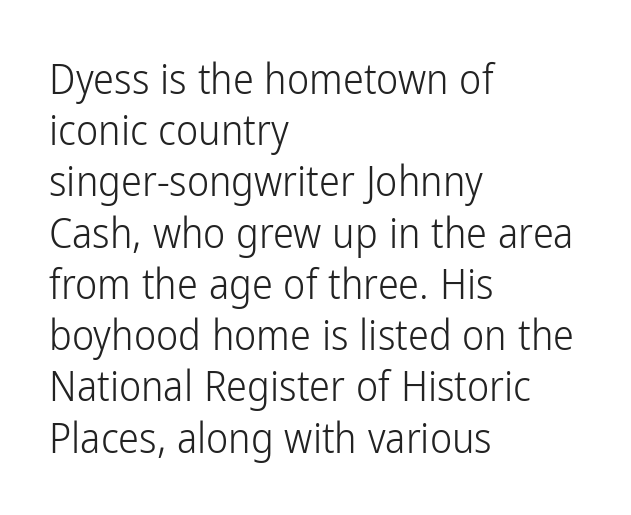
{"serif": "no", "italic": "no", "bold": "no", "weight": "light", "width": "condensed", "stroke_contrast": "low", "x_height": "medium", "monospaced": "no", "underline": "no", "align": "left", "line_spacing_ratio": 1.22, "letter_spacing": "normal", "letter_spacing_em": 0.0, "glyph_px": 42}
